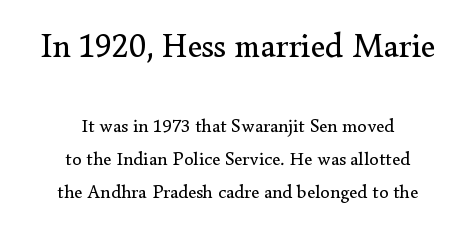
The image shows 34 px regular-weight serif type, upright; set centered, line spacing 1.74x, normal letter spacing, not underlined; the first (top) block is 1.79x larger; low stroke contrast and a small x-height.
